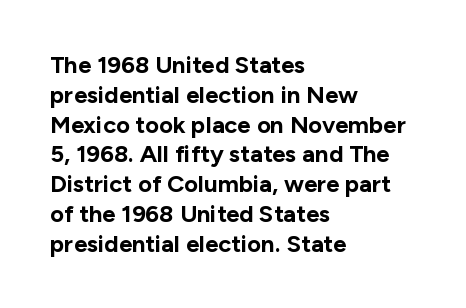
Every character sits straight up, as roman type does. This rendering uses left alignment, leaving the right contour irregular. Letters rest on an invisible, unmarked baseline. The passage shown has conventional tracking throughout. Pretty heavy lettering here — definitely bold.
